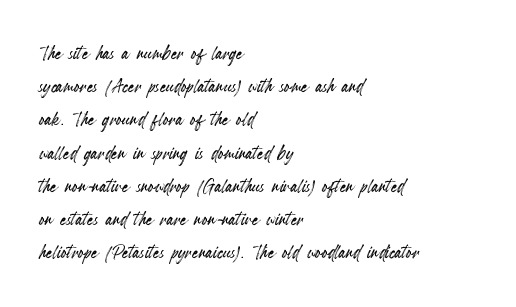
Q: Is the text italic (slanted)? A: Yes.
Q: Is the text underlined? A: No.
Q: How is the paragraph aligned? A: Left-aligned.
Q: Is the spacing between letters normal or unusually wide? A: Normal.
Q: Is the spacing between lines tight, normal or loose? A: Normal.
